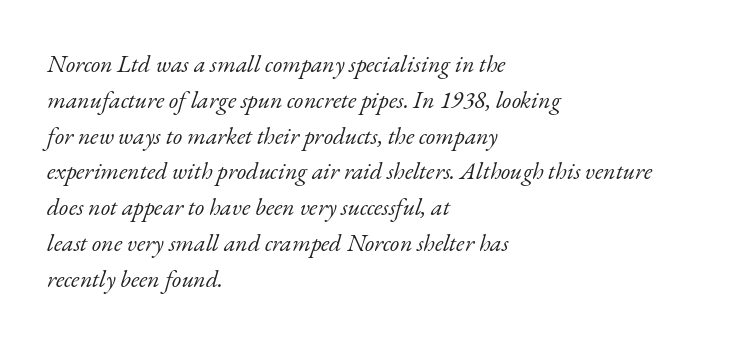
Q: Is the text bold? A: No.
Q: Is the text italic (slanted)? A: Yes, it leans right by about 17 degrees.
Q: Is the text underlined? A: No.
Q: How is the paragraph aligned? A: Left-aligned.
Q: Is the spacing between letters normal or unusually wide? A: Normal.
Q: Is the spacing between lines tight, normal or loose? A: Normal.
